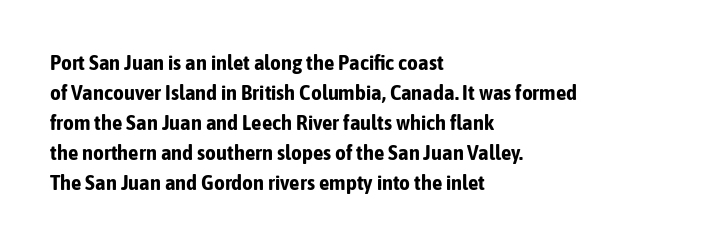
The font's upright variant was chosen for this text. These lines keep a tight, regular rhythm from letter to letter. Notice how thick the strokes are: this is what a full bold looks like. These lines sit exactly where default settings would place them.
